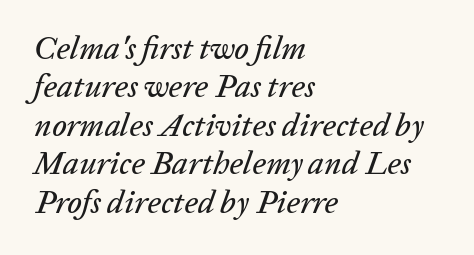
{"italic": "yes", "lean": "right", "slant_degrees": 20, "width": "normal", "stroke_contrast": "low", "x_height": "medium", "monospaced": "no", "underline": "no", "align": "left", "line_spacing_ratio": 1.2, "letter_spacing": "normal", "letter_spacing_em": 0.0, "glyph_px": 32}
